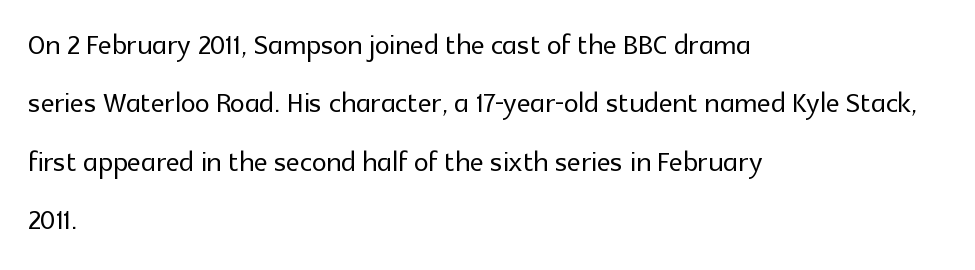
A roman cut, with each character standing at attention. Compared with a centered layout, this one pins lines to the left instead. Words appear dense and cohesive because spacing is normal. You could not count columns in this text — the font is proportionally spaced. Students, observe: this is what conventionally led text looks like.
